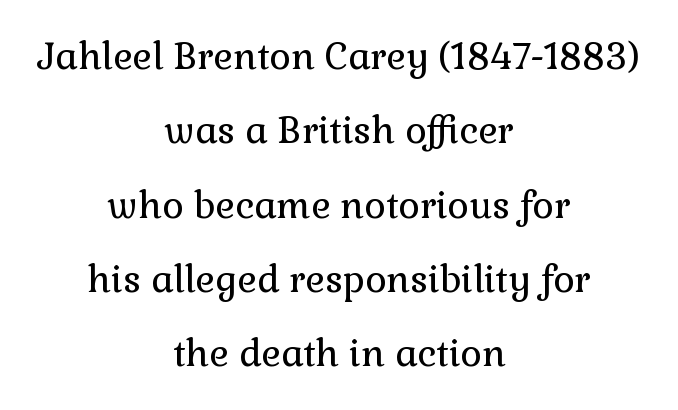
Q: Is the text bold? A: No.
Q: Is the text italic (slanted)? A: No, it is upright.
Q: Is the typeface a serif or a sans-serif typeface? A: Serif.
Q: Is the text underlined? A: No.
Q: How is the paragraph aligned? A: Centered.
Q: Is the spacing between letters normal or unusually wide? A: Normal.
Q: Is the spacing between lines tight, normal or loose? A: Loose.
Q: Width (condensed, normal, or wide)? A: Normal.
Q: Stroke contrast? A: Low.
Q: x-height? A: Medium.
Q: Monospaced? A: No.
